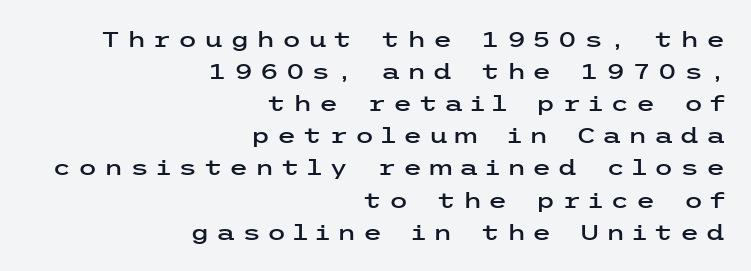
{"italic": "no", "underline": "no", "align": "right", "line_spacing": "normal", "line_spacing_ratio": 1.46, "letter_spacing": "wide", "letter_spacing_em": 0.3, "glyph_px": 22}
